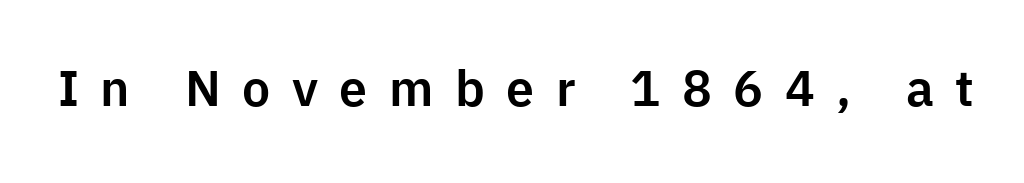
The area under the type is left untouched. This is sans-serif lettering, the kind often seen on screens and signage. Rendered with straight, roman letterforms. Caption: expanded tracking, letters set apart. Do the characters align in a grid? No, the font is proportional.
